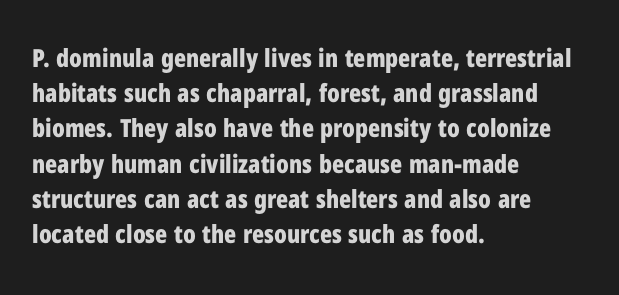
Here the glyphs are tracked normally, forming tight word shapes. Posture: upright roman. Plain, unruled lines of type. Leading matches the norm, producing a regular column.
